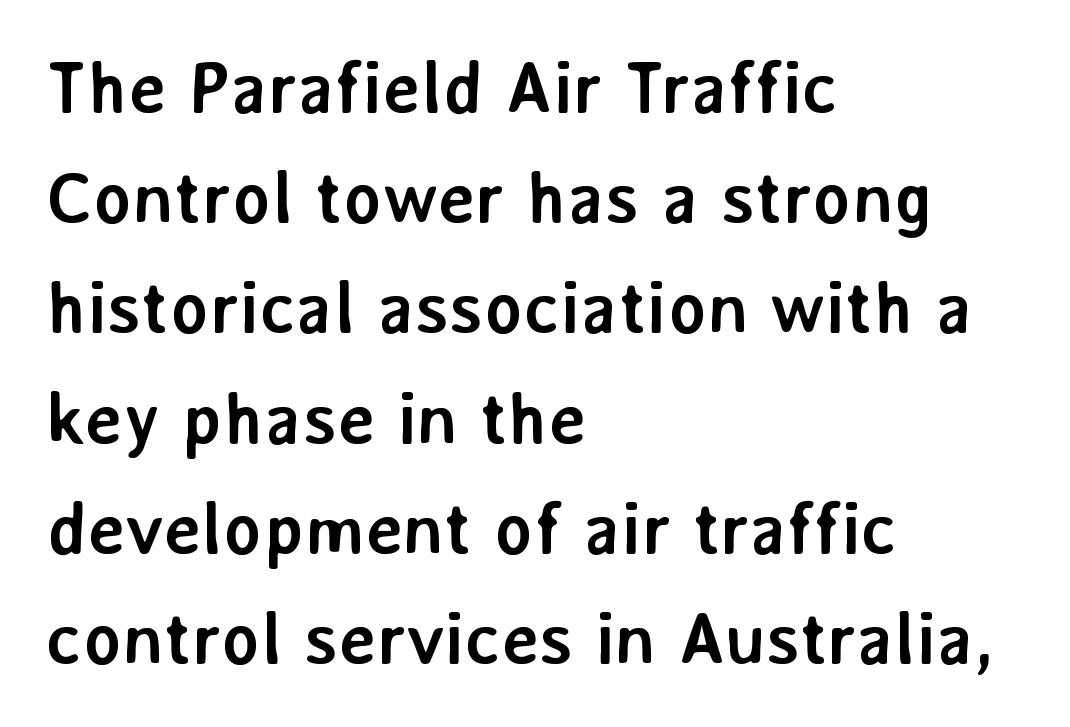
{"serif": "no", "italic": "no", "bold": "yes", "weight": "semibold", "width": "normal", "stroke_contrast": "low", "x_height": "medium", "monospaced": "no", "underline": "no", "align": "left", "line_spacing": "normal", "line_spacing_ratio": 1.51, "letter_spacing": "normal", "letter_spacing_em": 0.0, "glyph_px": 73}
